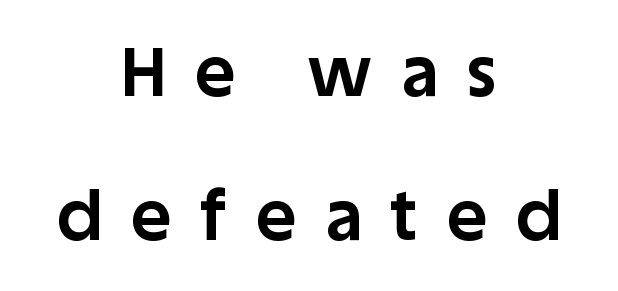
Q: Is the text bold? A: Yes.
Q: Is the text italic (slanted)? A: No, it is upright.
Q: Is the typeface a serif or a sans-serif typeface? A: Sans-serif.
Q: Is the text underlined? A: No.
Q: How is the paragraph aligned? A: Centered.
Q: Is the spacing between letters normal or unusually wide? A: Unusually wide.
Q: Is the spacing between lines tight, normal or loose? A: Loose.
Q: Width (condensed, normal, or wide)? A: Normal.
Q: Stroke contrast? A: Low.
Q: x-height? A: Large.
Q: Monospaced? A: No.
